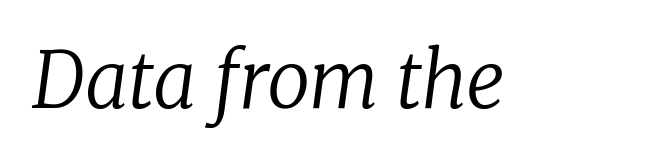
Q: Is the text bold? A: No.
Q: Is the text italic (slanted)? A: Yes, it leans right by about 8 degrees.
Q: Is the typeface a serif or a sans-serif typeface? A: Serif.
Q: Is the text underlined? A: No.
Q: Is the spacing between letters normal or unusually wide? A: Normal.
Q: Width (condensed, normal, or wide)? A: Normal.
Q: Stroke contrast? A: Low.
Q: x-height? A: Medium.
Q: Monospaced? A: No.
